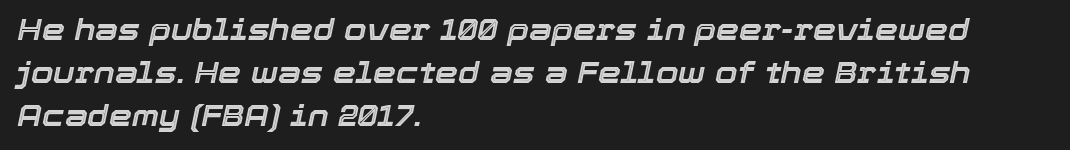
This sample has the flowing, uneven cadence of proportional lettering. Lines of text with bare space underneath. The setting favours the left margin, as ordinary paragraphs usually do. Quick note: italic.
